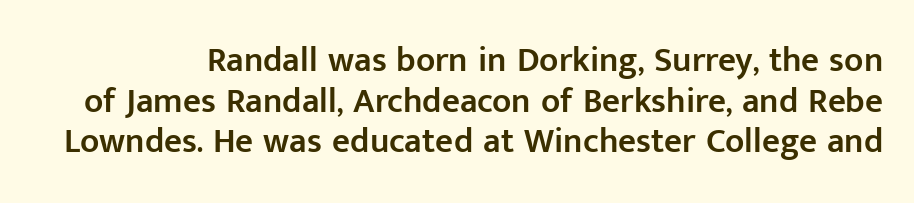
Q: Is the text bold? A: Semi-bold.
Q: Is the text italic (slanted)? A: No, it is upright.
Q: Is the typeface a serif or a sans-serif typeface? A: Sans-serif.
Q: Is the text underlined? A: No.
Q: Is the spacing between letters normal or unusually wide? A: Normal.
Q: Width (condensed, normal, or wide)? A: Normal.
Q: Stroke contrast? A: Low.
Q: x-height? A: Medium.
Q: Monospaced? A: No.
